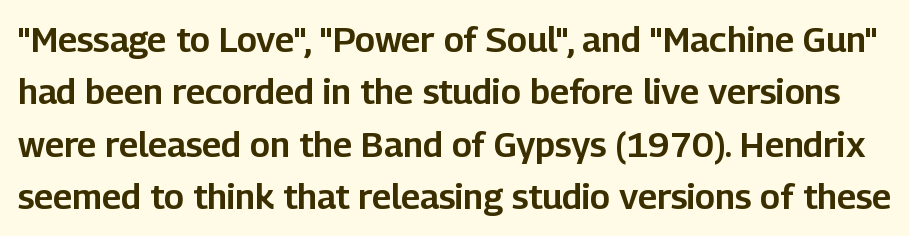
{"serif": "no", "italic": "no", "width": "normal", "stroke_contrast": "low", "x_height": "medium", "monospaced": "no", "underline": "no", "line_spacing": "normal", "line_spacing_ratio": 1.5, "letter_spacing": "normal", "letter_spacing_em": 0.0, "glyph_px": 35}
